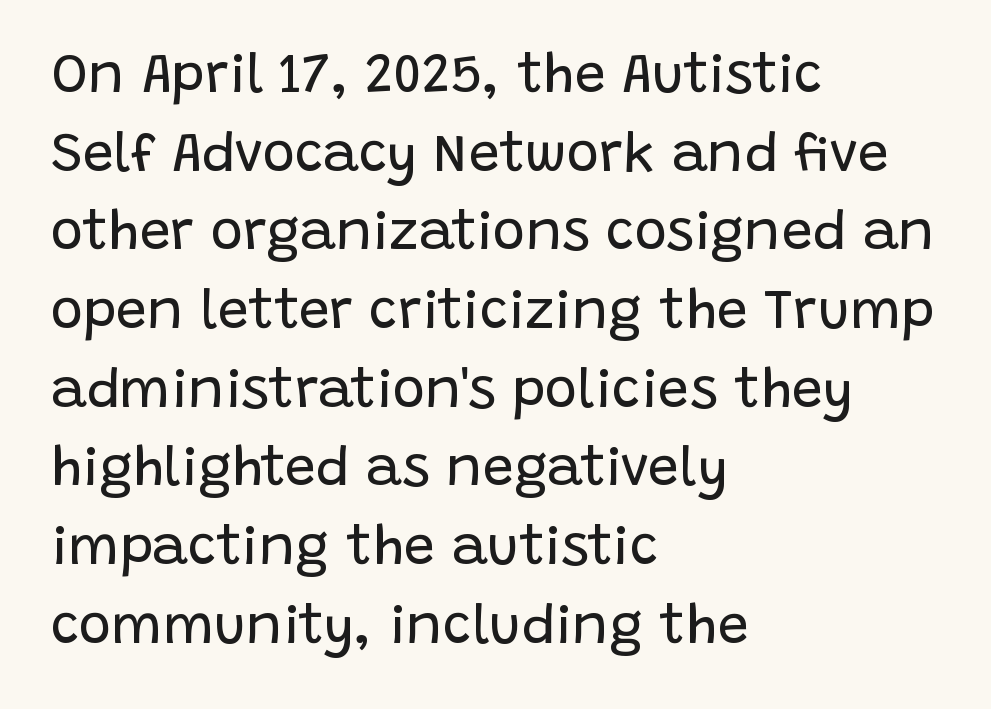
The image shows 55 px regular-weight sans-serif type, upright; set left-aligned, normal line spacing (1.43x), normal letter spacing, not underlined; low stroke contrast and a large x-height.
